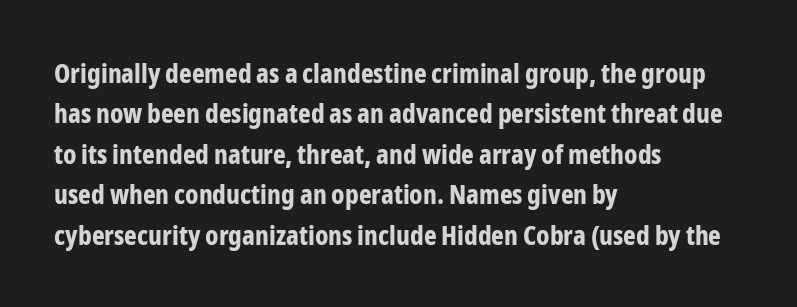
Q: Is the text bold? A: Yes.
Q: Is the text italic (slanted)? A: No, it is upright.
Q: Is the text underlined? A: No.
Q: How is the paragraph aligned? A: Left-aligned.
Q: Is the spacing between letters normal or unusually wide? A: Normal.
Q: Is the spacing between lines tight, normal or loose? A: Normal.
